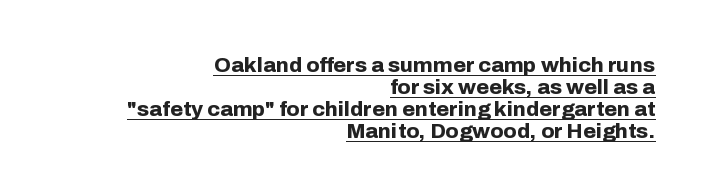
{"italic": "no", "bold": "yes", "underline": "yes", "align": "right", "line_spacing": "tight", "line_spacing_ratio": 1.04, "letter_spacing": "normal", "letter_spacing_em": 0.0, "glyph_px": 21}
